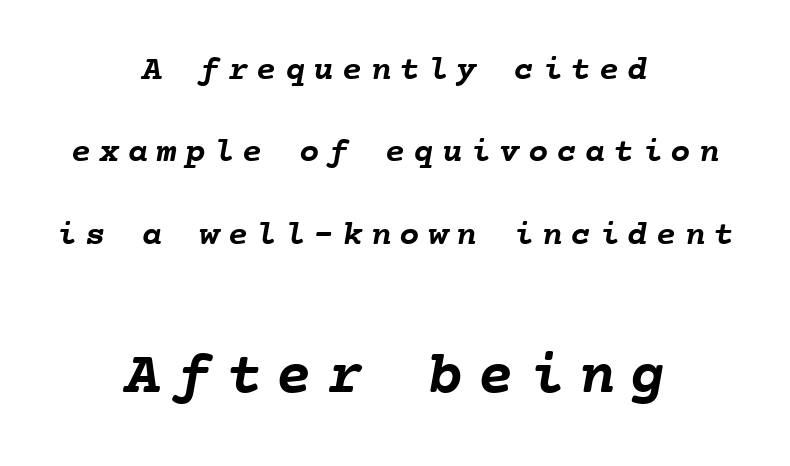
{"bold": "yes", "weight": "semibold", "width": "normal", "stroke_contrast": "low", "x_height": "medium", "monospaced": "yes", "underline": "no", "align": "center", "line_spacing": "loose", "line_spacing_ratio": 2.42, "letter_spacing": "wide", "letter_spacing_em": 0.24, "larger_block": "second", "size_ratio": 1.76, "glyph_px": 60}
